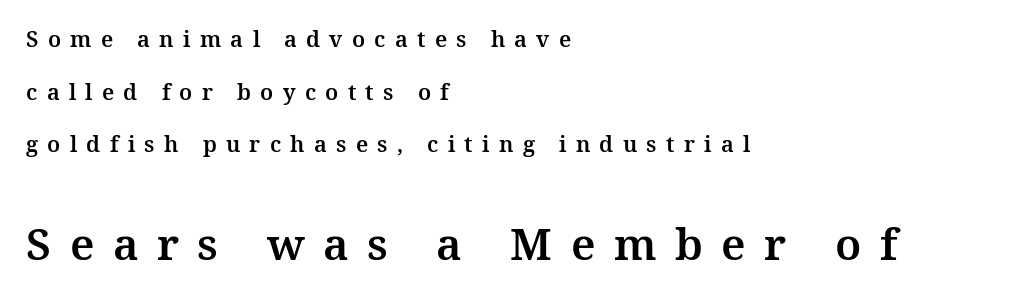
The passage shown begins with its smaller block and ends with its larger one. Small tapered or slab feet sit at the stroke ends, so this counts as serif. Observe the wide spacing: letters keep a clear distance from each other. Does the copy run flush right? No — it runs flush left.
